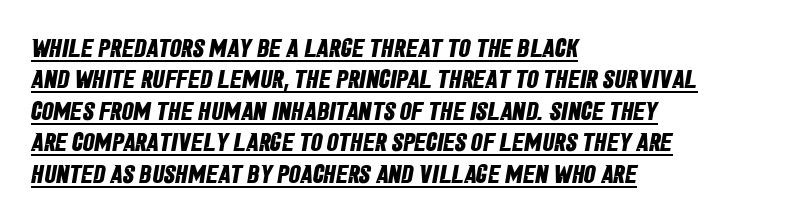
Q: Is the text bold? A: Yes.
Q: Is the text underlined? A: Yes.
Q: How is the paragraph aligned? A: Left-aligned.
Q: Is the spacing between letters normal or unusually wide? A: Normal.
